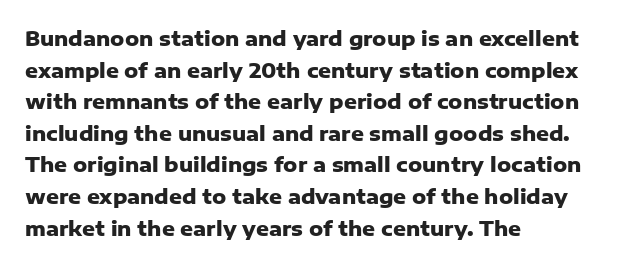
Q: Is the text bold? A: Yes.
Q: Is the text italic (slanted)? A: No, it is upright.
Q: Is the text underlined? A: No.
Q: How is the paragraph aligned? A: Left-aligned.
Q: Is the spacing between letters normal or unusually wide? A: Normal.
Q: Is the spacing between lines tight, normal or loose? A: Normal.
